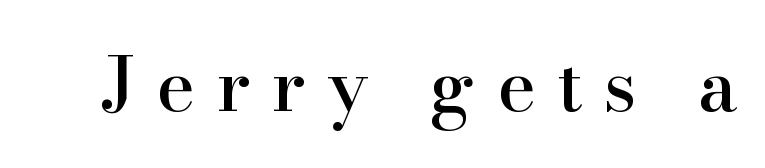
Spacing verdict: proportional, widths tailored to each character. The passage shown is typeset with a serif family. Every character sits straight up, as roman type does. Decoration check: the copy has no underline. The face used here is rendered with a markedly widened letterfit.
